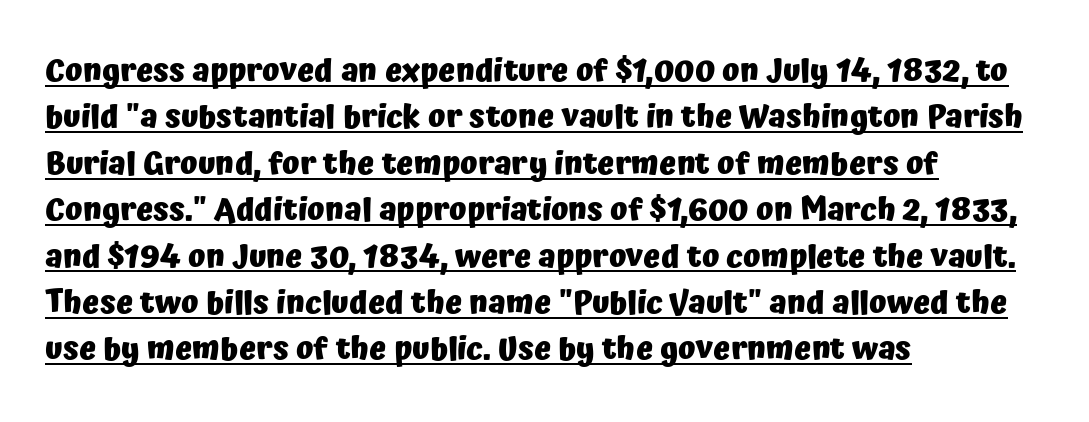
Q: Is the text bold? A: Yes.
Q: Is the text italic (slanted)? A: No, it is upright.
Q: Is the typeface a serif or a sans-serif typeface? A: Sans-serif.
Q: Is the text underlined? A: Yes.
Q: How is the paragraph aligned? A: Left-aligned.
Q: Is the spacing between letters normal or unusually wide? A: Normal.
Q: Is the spacing between lines tight, normal or loose? A: Normal.
Q: Width (condensed, normal, or wide)? A: Normal.
Q: Stroke contrast? A: Low.
Q: x-height? A: Medium.
Q: Monospaced? A: No.
